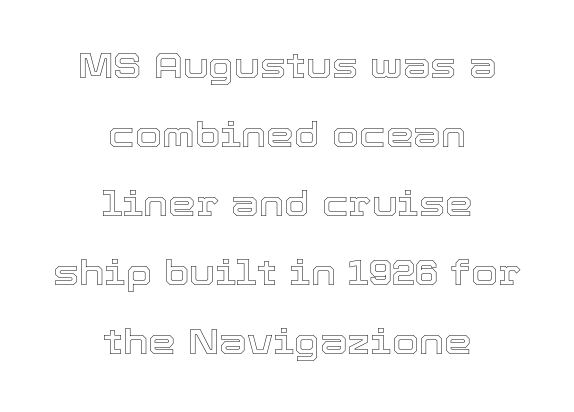
{"italic": "no", "width": "normal", "x_height": "medium", "monospaced": "no", "underline": "no", "align": "center", "line_spacing": "loose", "line_spacing_ratio": 1.97, "letter_spacing": "normal", "letter_spacing_em": 0.0, "glyph_px": 35}
